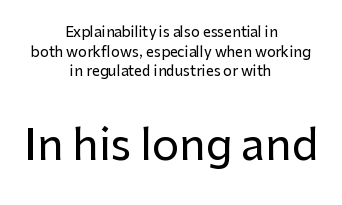
Q: Is the text italic (slanted)? A: No, it is upright.
Q: Is the typeface a serif or a sans-serif typeface? A: Sans-serif.
Q: Is the text underlined? A: No.
Q: How is the paragraph aligned? A: Centered.
Q: Is the spacing between letters normal or unusually wide? A: Normal.
Q: Is the spacing between lines tight, normal or loose? A: Normal.
Q: Which block of text is set in a larger size, the first (top) or the second (bottom)? A: The second (bottom) one.
Q: Width (condensed, normal, or wide)? A: Normal.
Q: Stroke contrast? A: Low.
Q: x-height? A: Medium.
Q: Monospaced? A: No.
